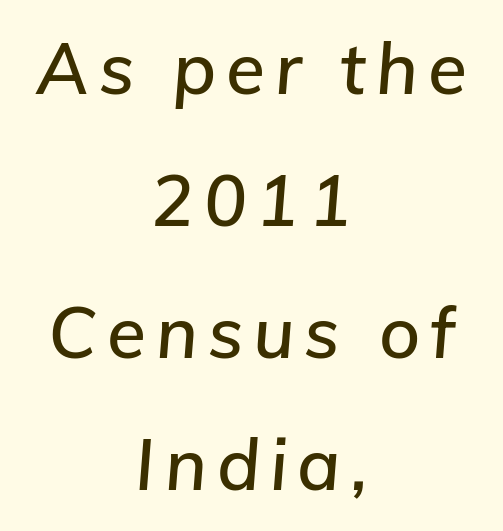
The image shows 71 px text type, italic (leaning right); set centered, line spacing 1.86x, not underlined; low stroke contrast and a medium x-height.
